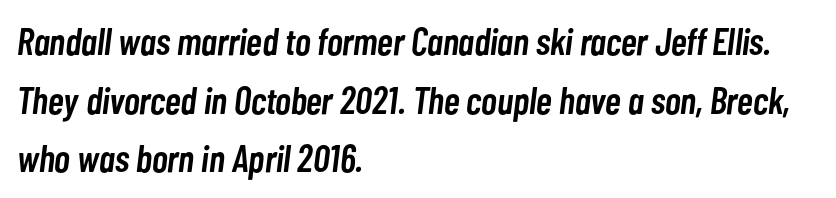
Q: Is the text bold? A: Semi-bold.
Q: Is the text italic (slanted)? A: Yes, it leans right by about 7 degrees.
Q: Is the text underlined? A: No.
Q: How is the paragraph aligned? A: Left-aligned.
Q: Is the spacing between letters normal or unusually wide? A: Normal.
Q: Is the spacing between lines tight, normal or loose? A: Normal.
Q: Width (condensed, normal, or wide)? A: Condensed.
Q: Stroke contrast? A: Low.
Q: x-height? A: Medium.
Q: Monospaced? A: No.
